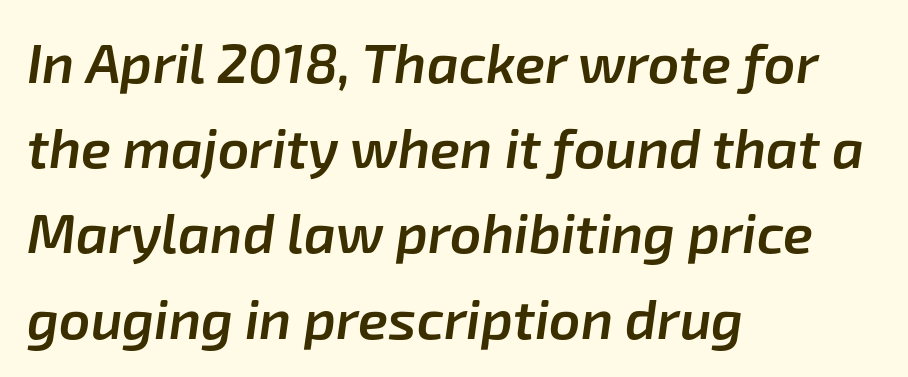
The image shows 55 px semibold type, italic (leaning right); set left-aligned, normal line spacing (1.55x), normal letter spacing, not underlined; low stroke contrast and a medium x-height.
